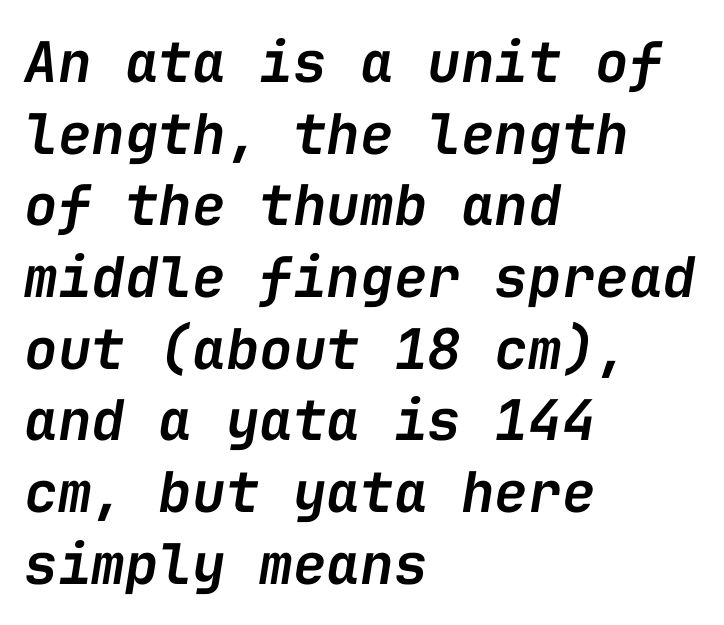
Looks like terminal output: every glyph gets an equal slot. Visually the block forms a straight wall on the left and a jagged coastline on the right. The words here are not underlined. Would a proofreader flag this as italicized? Yes. Rows of type keep a routine distance in the vertical direction. I'd describe the lettering as semibold — firm but not a full bold.
